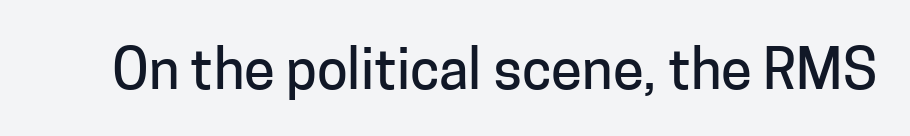
The letters carry no serifs — their stems end cleanly without finishing strokes. Words appear dense and cohesive because spacing is normal. Spacing verdict: proportional, widths tailored to each character. No italicization has been applied; the sample stays upright. The strip under each line holds only bare page.
